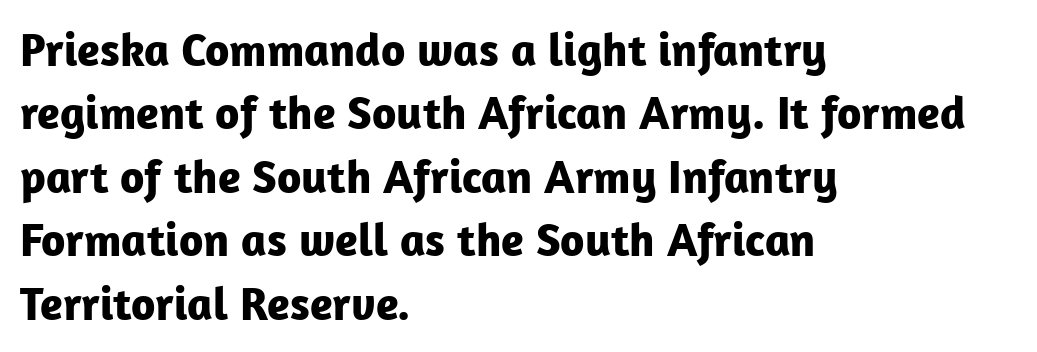
{"serif": "no", "italic": "no", "bold": "yes", "weight": "bold", "width": "normal", "stroke_contrast": "low", "x_height": "medium", "monospaced": "no", "underline": "no", "align": "left", "line_spacing": "normal", "line_spacing_ratio": 1.35, "letter_spacing": "normal", "letter_spacing_em": 0.0, "glyph_px": 47}
